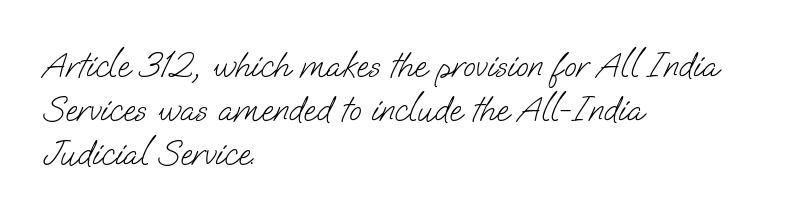
The image shows 36 px light sans-serif type; set left-aligned, line spacing 1.22x, normal letter spacing, not underlined; low stroke contrast and a small x-height.
